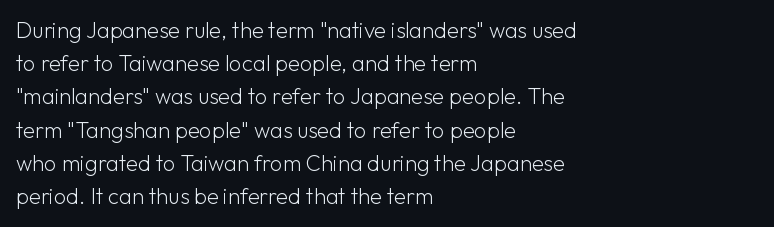
The image shows 22 px text type, upright; set left-aligned, normal line spacing (1.51x), normal letter spacing, not underlined.
